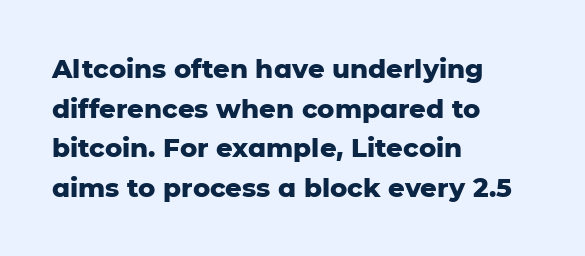
The image shows 26 px bold type, upright; set left-aligned, normal line spacing (1.52x), normal letter spacing, not underlined.
